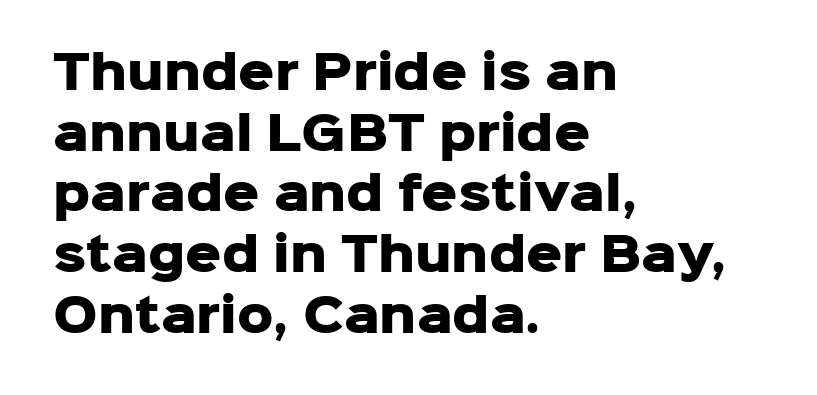
If you drew a line through each stem, it would be perfectly vertical. The rendering anchors every line to the left-hand side. Characters follow at the spacing the type designer built in. The text was rendered using a sans face with plain stroke endings. Do the characters align in a grid? No, the font is proportional. Quick note: underline off.
